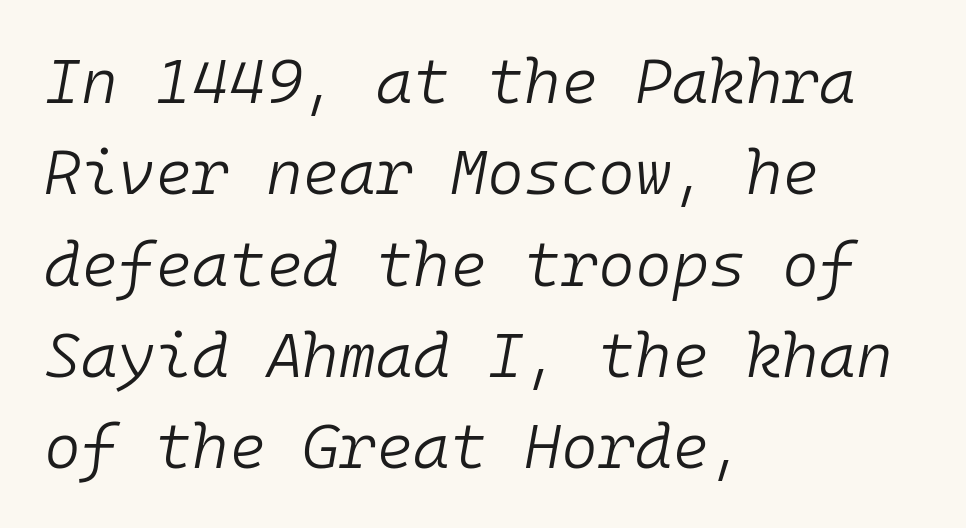
Q: Is the text bold? A: No.
Q: Is the text italic (slanted)? A: Yes, it leans right by about 10 degrees.
Q: Is the text underlined? A: No.
Q: How is the paragraph aligned? A: Left-aligned.
Q: Is the spacing between letters normal or unusually wide? A: Normal.
Q: Is the spacing between lines tight, normal or loose? A: Normal.
Q: Width (condensed, normal, or wide)? A: Normal.
Q: Stroke contrast? A: Low.
Q: x-height? A: Medium.
Q: Monospaced? A: Yes.
